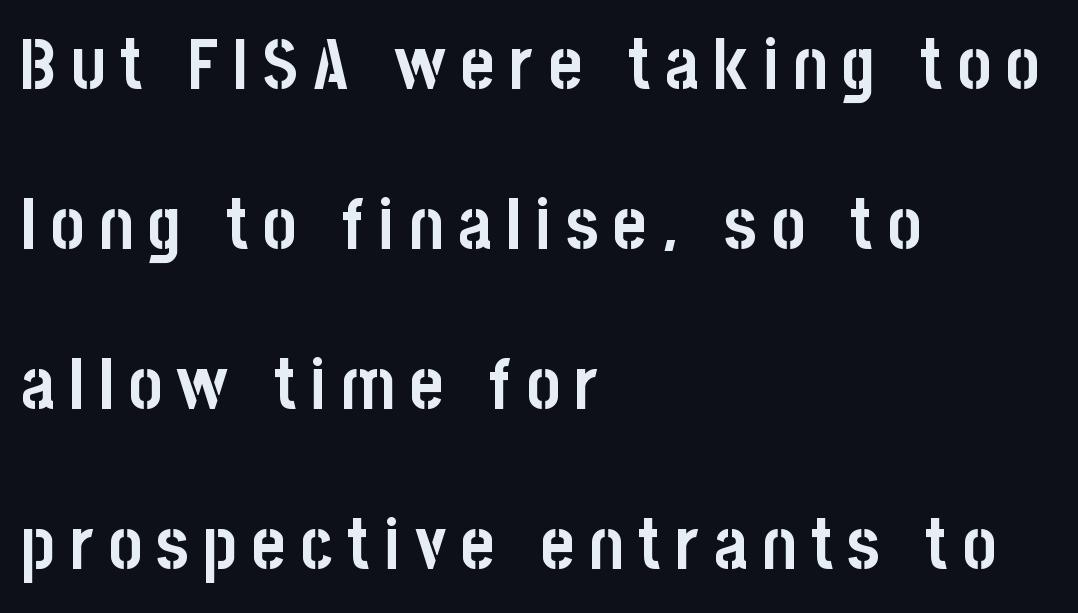
{"serif": "no", "italic": "no", "bold": "yes", "weight": "semibold", "width": "condensed", "stroke_contrast": "low", "x_height": "large", "monospaced": "no", "underline": "no", "align": "left", "line_spacing": "loose", "line_spacing_ratio": 2.22, "letter_spacing": "wide", "letter_spacing_em": 0.2, "glyph_px": 72}
